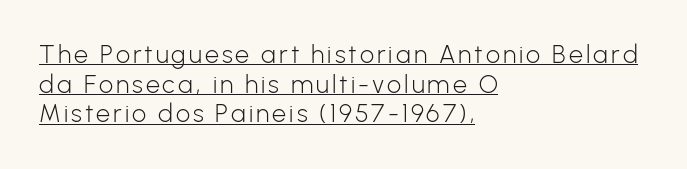
{"italic": "no", "bold": "no", "underline": "yes", "align": "left", "line_spacing_ratio": 1.19, "glyph_px": 25}
